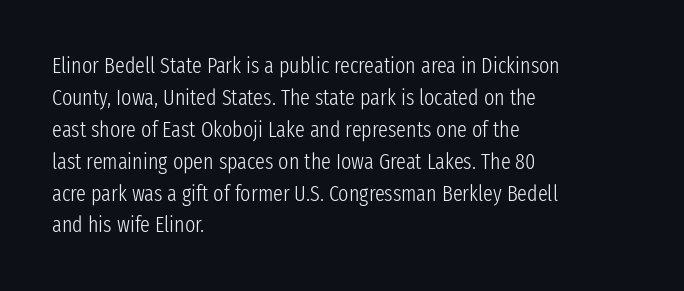
The image shows 22 px text type, upright; set left-aligned, normal line spacing (1.45x), normal letter spacing, not underlined.
